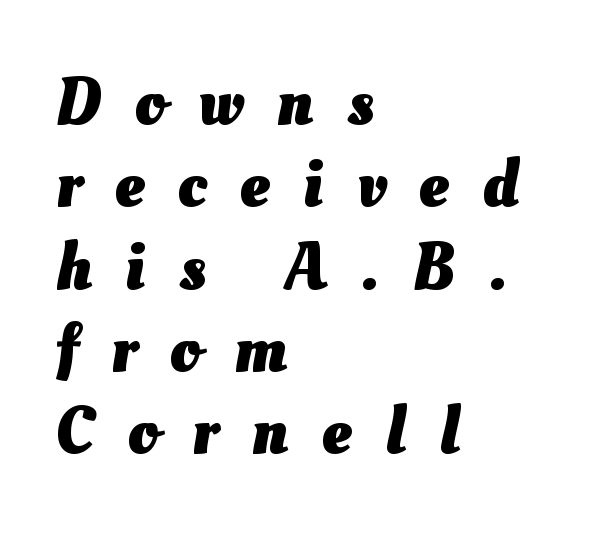
The image shows 68 px heavy type; set left-aligned, line spacing 1.21x, unusually wide letter spacing (+0.49 em), not underlined; medium stroke contrast and a small x-height.
